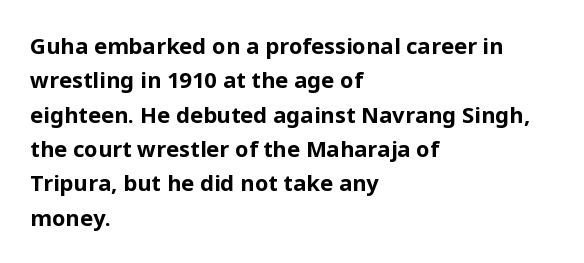
Q: Is the text bold? A: Yes.
Q: Is the text italic (slanted)? A: No, it is upright.
Q: Is the text underlined? A: No.
Q: How is the paragraph aligned? A: Left-aligned.
Q: Is the spacing between letters normal or unusually wide? A: Normal.
Q: Is the spacing between lines tight, normal or loose? A: Normal.
